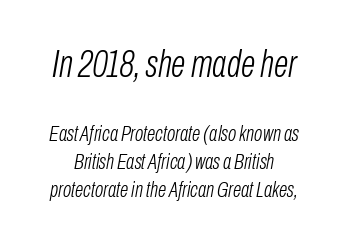
The image shows 38 px light, condensed type, italic (leaning right); set normal line spacing (1.26x), normal letter spacing, not underlined; the first (top) block is 1.73x larger; low stroke contrast and a medium x-height.
